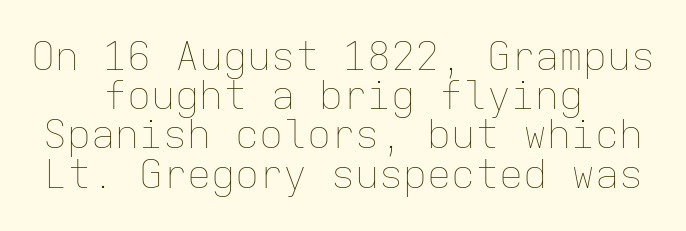
Notice how the stems are strictly vertical — no italics here. The vertical gap from one line to the next is small. Visually the block forms a symmetrical silhouette, jagged on both flanks. Beneath every word, the page is bare. The letters look calm and open, with moderate or lighter stems. The face used here is monospaced, like something from a code editor.
